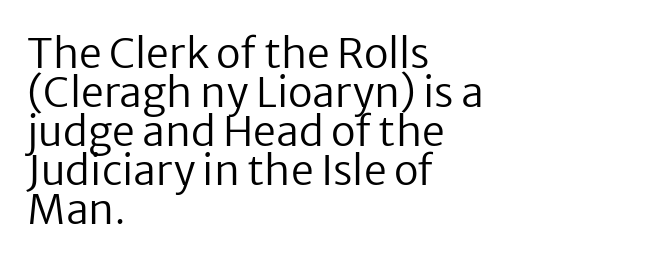
{"serif": "no", "italic": "no", "bold": "no", "weight": "regular", "width": "normal", "stroke_contrast": "low", "x_height": "medium", "monospaced": "no", "underline": "no", "align": "left", "line_spacing": "tight", "line_spacing_ratio": 0.95, "letter_spacing": "normal", "letter_spacing_em": 0.0, "glyph_px": 41}
